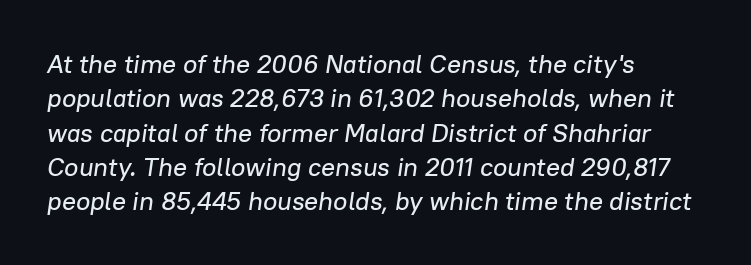
The image shows 26 px text type, italic (leaning right); set left-aligned, normal line spacing (1.32x), normal letter spacing, not underlined.
